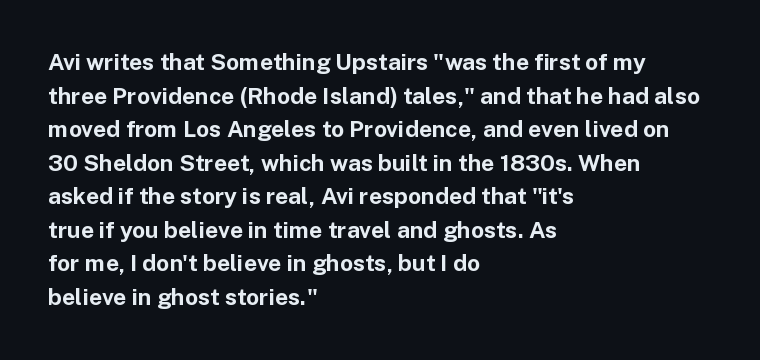
Q: Is the text bold? A: Yes.
Q: Is the text italic (slanted)? A: No, it is upright.
Q: Is the text underlined? A: No.
Q: How is the paragraph aligned? A: Left-aligned.
Q: Is the spacing between letters normal or unusually wide? A: Normal.
Q: Is the spacing between lines tight, normal or loose? A: Normal.
